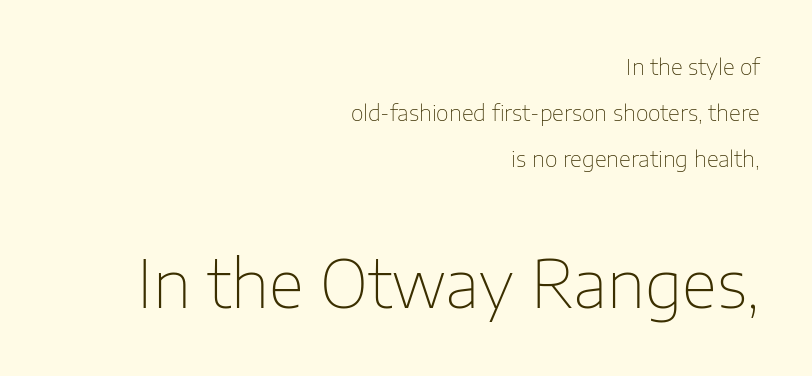
Small over large — that's the arrangement of the two blocks here. Italic? Not at all — the glyphs are vertical. The string is rendered with underlining switched off. Each word holds together tightly as a unit, with standard inter-letter gaps. The passage shown is typed in a proportional face where columns would drift. The compositor pushed each line to the right boundary.
